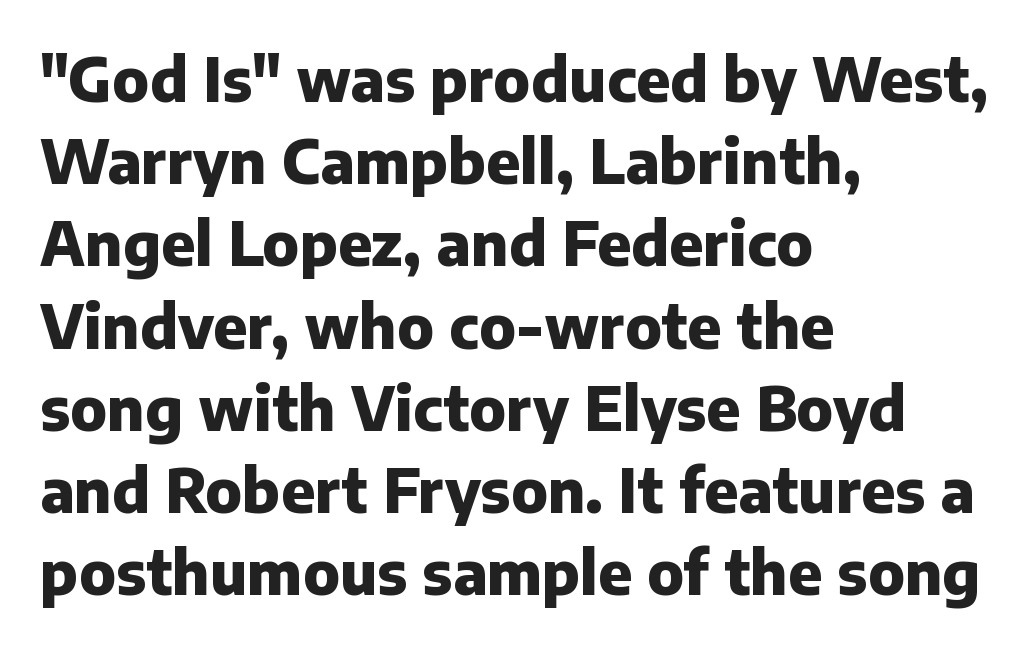
The image shows 60 px heavy sans-serif type, upright; set left-aligned, normal line spacing (1.37x), normal letter spacing, not underlined; low stroke contrast and a medium x-height.
